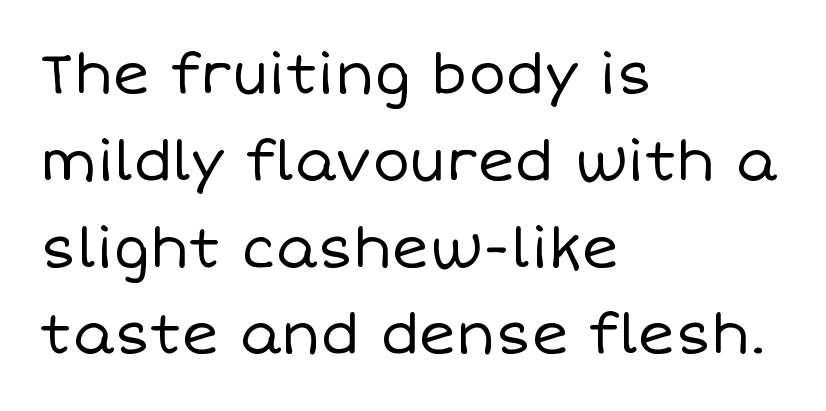
Reading down the column, the eye jumps a familiar distance to each next line. Look at the tracking — it's just the regular setting, nothing added. These lines are set flush left with a ragged right edge. Caption: face not bold, strokes unweighted.
